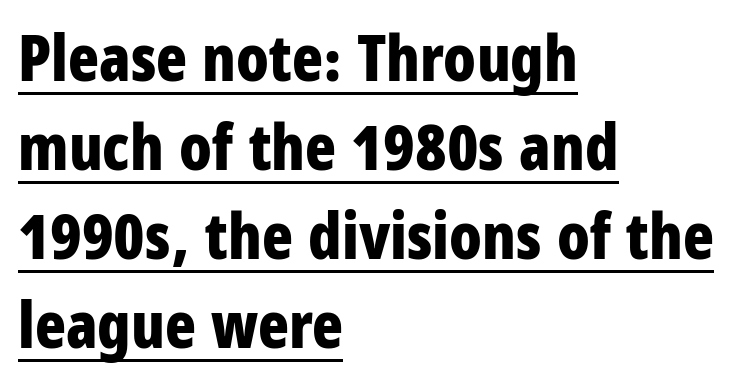
{"serif": "no", "italic": "no", "bold": "yes", "weight": "bold", "width": "condensed", "stroke_contrast": "low", "x_height": "large", "monospaced": "no", "underline": "yes", "align": "left", "line_spacing": "normal", "line_spacing_ratio": 1.39, "letter_spacing": "normal", "letter_spacing_em": 0.0, "glyph_px": 64}
